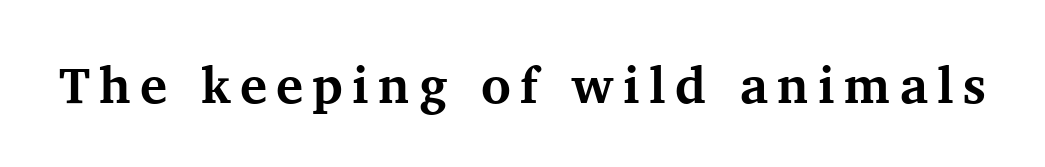
Q: Is the text bold? A: Yes.
Q: Is the text italic (slanted)? A: No, it is upright.
Q: Is the typeface a serif or a sans-serif typeface? A: Serif.
Q: Is the text underlined? A: No.
Q: Width (condensed, normal, or wide)? A: Normal.
Q: Stroke contrast? A: Medium.
Q: x-height? A: Medium.
Q: Monospaced? A: No.
